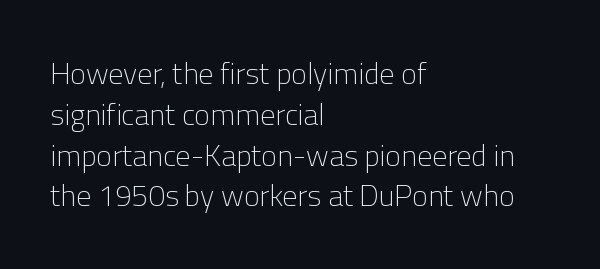
The baseline area is clear. Quick note: interline space is typical. This is roman type, the default non-slanted kind. The lines in this sample share a left origin and differ only in where they stop. Each letter keeps its own natural width here, so spacing adapts to shape.
